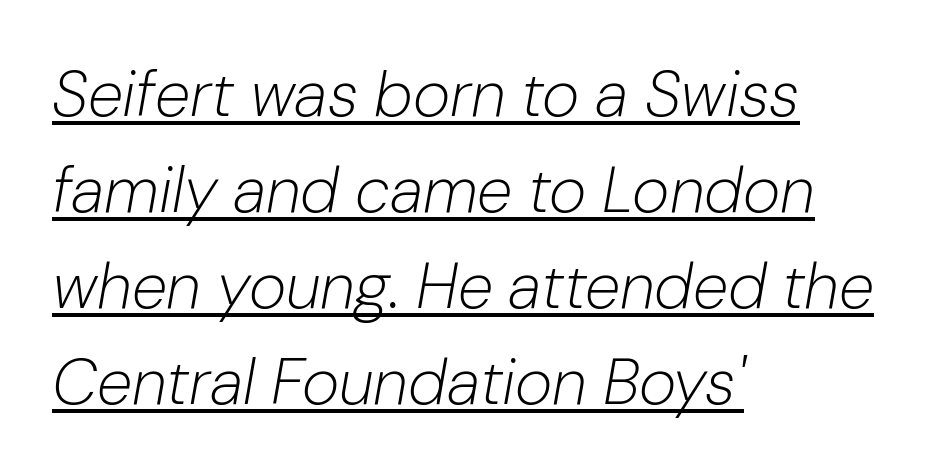
Q: Is the text bold? A: No.
Q: Is the text italic (slanted)? A: Yes, it leans right by about 10 degrees.
Q: Is the text underlined? A: Yes.
Q: How is the paragraph aligned? A: Left-aligned.
Q: Is the spacing between letters normal or unusually wide? A: Normal.
Q: Is the spacing between lines tight, normal or loose? A: Normal.
Q: Width (condensed, normal, or wide)? A: Normal.
Q: Stroke contrast? A: Low.
Q: x-height? A: Medium.
Q: Monospaced? A: No.
